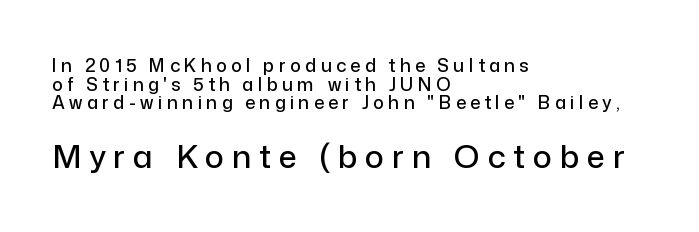
{"serif": "no", "italic": "no", "width": "normal", "stroke_contrast": "low", "x_height": "medium", "monospaced": "no", "underline": "no", "align": "left", "line_spacing": "tight", "line_spacing_ratio": 1.03, "letter_spacing": "wide", "letter_spacing_em": 0.24, "larger_block": "second", "size_ratio": 1.78, "glyph_px": 32}
